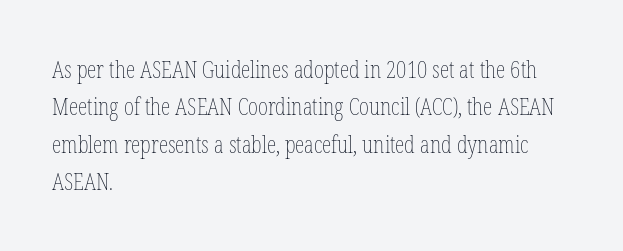
{"italic": "no", "bold": "no", "underline": "no", "align": "left", "line_spacing": "normal", "line_spacing_ratio": 1.56, "letter_spacing": "normal", "letter_spacing_em": 0.0, "glyph_px": 24}
